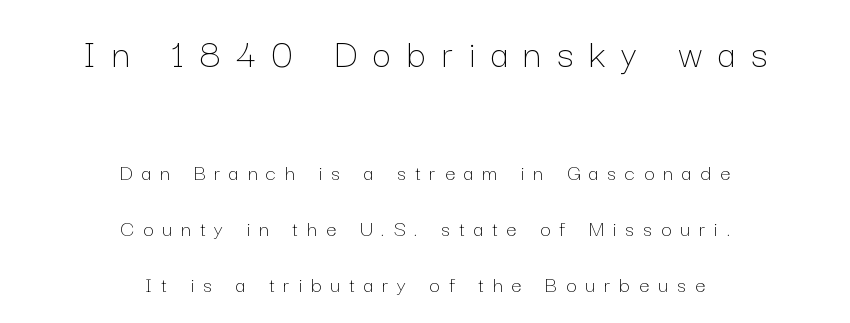
{"italic": "no", "bold": "no", "weight": "thin", "width": "normal", "stroke_contrast": "low", "x_height": "medium", "monospaced": "no", "underline": "no", "align": "center", "line_spacing": "loose", "line_spacing_ratio": 2.43, "letter_spacing": "wide", "letter_spacing_em": 0.39, "larger_block": "first", "size_ratio": 1.78, "glyph_px": 41}
